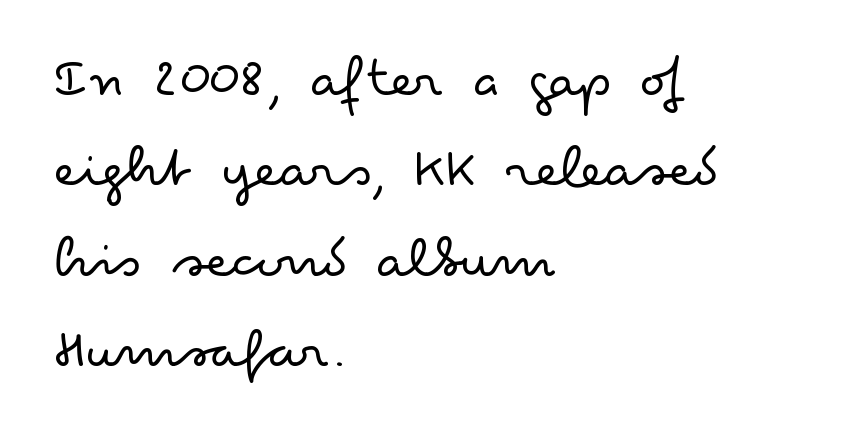
{"serif": "no", "italic": "no", "bold": "no", "weight": "light", "width": "wide", "stroke_contrast": "low", "x_height": "small", "monospaced": "no", "underline": "no", "align": "left", "line_spacing": "normal", "line_spacing_ratio": 1.48, "letter_spacing": "normal", "letter_spacing_em": 0.0, "glyph_px": 61}
